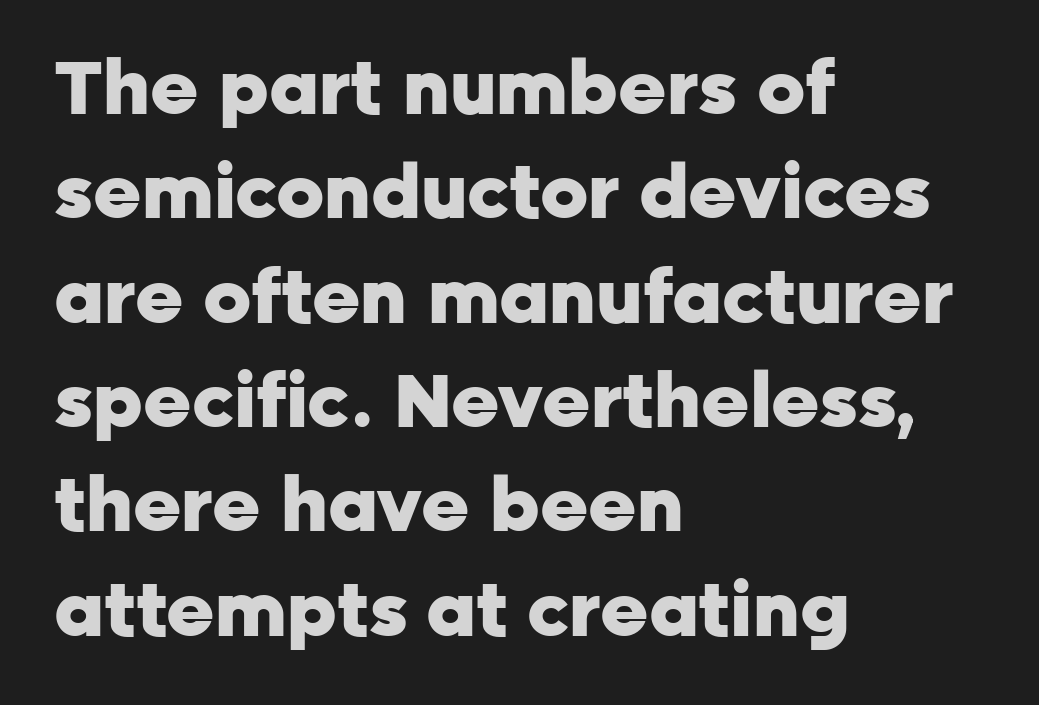
Beneath every word, the page is bare. Letterform terminals end flat and unadorned throughout the passage. In terms of weight, the rendering is a true, heavy bold. A typesetter would call this proportional, since set widths differ per character. The type sits square on the baseline with zero lean.
